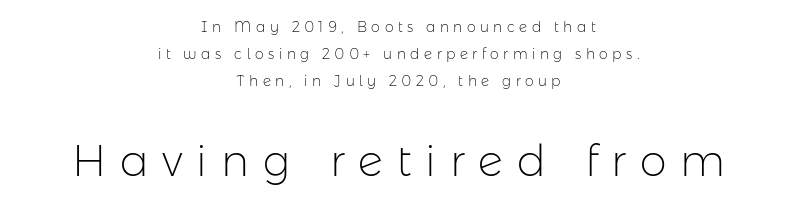
The image shows 43 px light sans-serif type, upright; set centered, loose line spacing (1.94x), unusually wide letter spacing (+0.32 em), not underlined; the second (bottom) block is 3.07x larger; low stroke contrast and a medium x-height.
